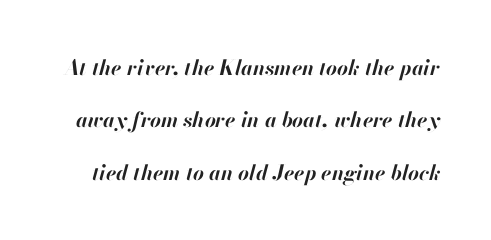
The image shows 21 px bold type, italic (leaning right); set loose line spacing (2.49x), normal letter spacing, not underlined.
